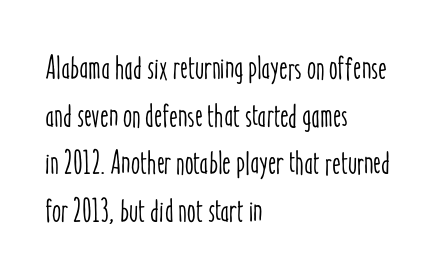
Q: Is the text italic (slanted)? A: No, it is upright.
Q: Is the text underlined? A: No.
Q: How is the paragraph aligned? A: Left-aligned.
Q: Is the spacing between letters normal or unusually wide? A: Normal.
Q: Is the spacing between lines tight, normal or loose? A: Normal.
Q: Width (condensed, normal, or wide)? A: Condensed.
Q: Stroke contrast? A: Low.
Q: x-height? A: Medium.
Q: Monospaced? A: No.
